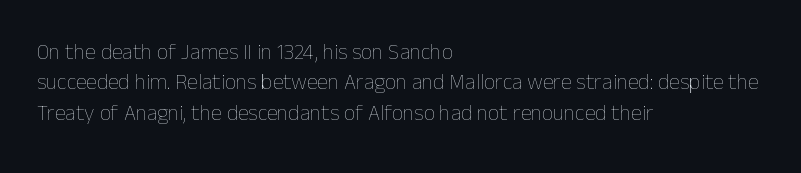
Q: Is the text bold? A: No.
Q: Is the text italic (slanted)? A: No, it is upright.
Q: Is the text underlined? A: No.
Q: How is the paragraph aligned? A: Left-aligned.
Q: Is the spacing between letters normal or unusually wide? A: Normal.
Q: Is the spacing between lines tight, normal or loose? A: Normal.
